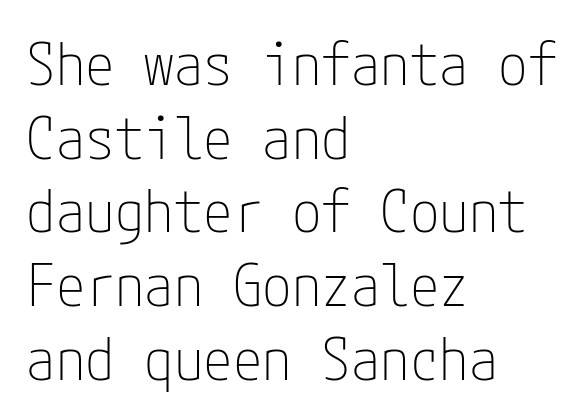
{"serif": "no", "italic": "no", "bold": "no", "weight": "thin", "width": "condensed", "stroke_contrast": "low", "x_height": "medium", "underline": "no", "align": "left", "line_spacing": "normal", "line_spacing_ratio": 1.25, "letter_spacing": "normal", "letter_spacing_em": 0.0, "glyph_px": 59}
